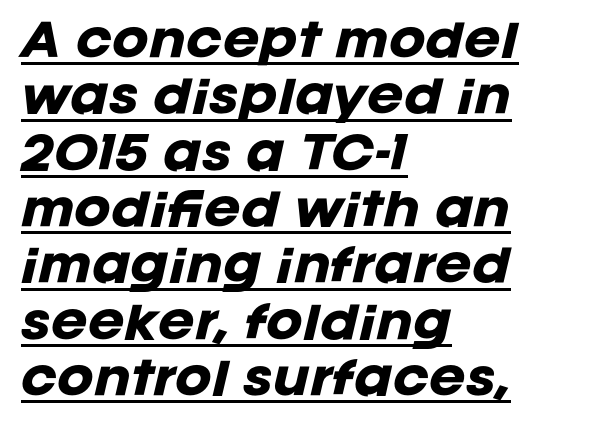
The image shows 44 px heavy type, italic (leaning right); set left-aligned, normal line spacing (1.28x), normal letter spacing, underlined; low stroke contrast and a large x-height.
